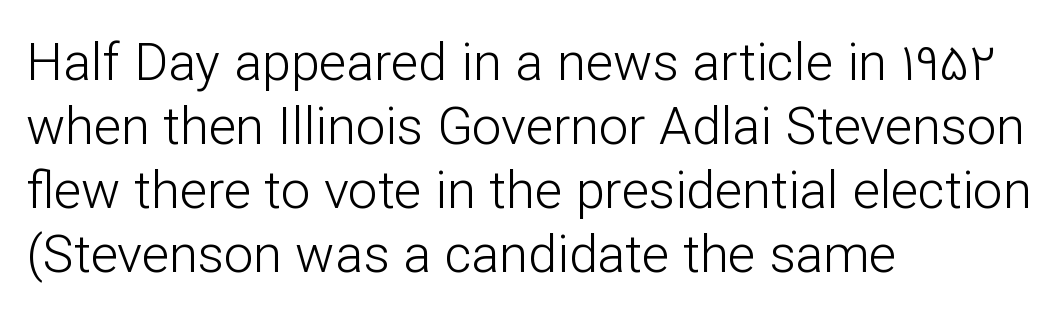
The passage shown is typeset with a sans-serif family. Caption: face not bold, strokes unweighted. Only glyphs here, with clear space below each row. Teacher's note: observe the even left margin — that is flush-left alignment. The passage shown is typed in a proportional face where columns would drift. These lines were composed using upright roman letters.
